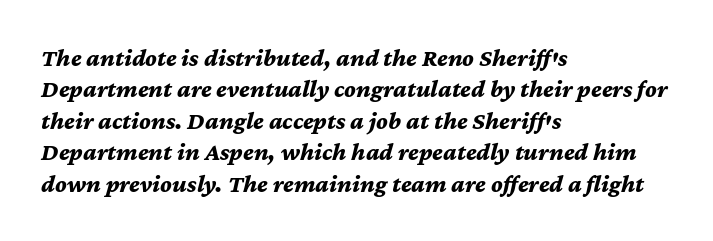
This rendering leaves character spacing at its baseline value. A full-strength bold gives these letters their thick strokes. Left-aligned paragraph, ragged on the right. Designer's note — italics engaged. Anything drawn beneath the words? Only blank space. The rows are spaced the way most documents space them.
